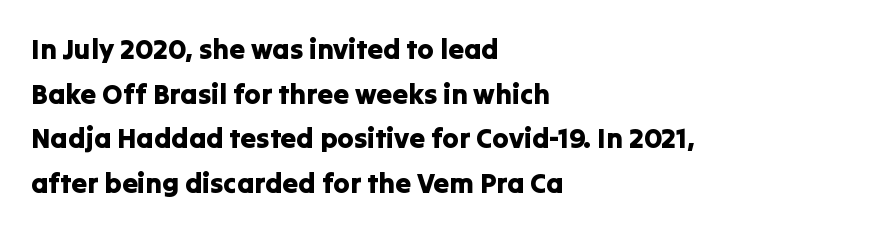
{"serif": "no", "italic": "no", "width": "normal", "stroke_contrast": "low", "x_height": "medium", "monospaced": "no", "underline": "no", "align": "left", "line_spacing": "normal", "line_spacing_ratio": 1.59, "letter_spacing": "normal", "letter_spacing_em": 0.0, "glyph_px": 28}
